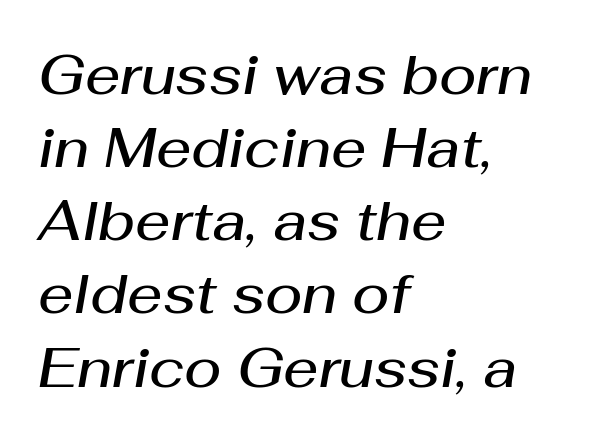
Q: Is the text bold? A: Semi-bold.
Q: Is the text italic (slanted)? A: Yes, it leans right by about 10 degrees.
Q: Is the text underlined? A: No.
Q: How is the paragraph aligned? A: Left-aligned.
Q: Is the spacing between letters normal or unusually wide? A: Normal.
Q: Is the spacing between lines tight, normal or loose? A: Normal.
Q: Width (condensed, normal, or wide)? A: Normal.
Q: Stroke contrast? A: Medium.
Q: x-height? A: Medium.
Q: Monospaced? A: No.
